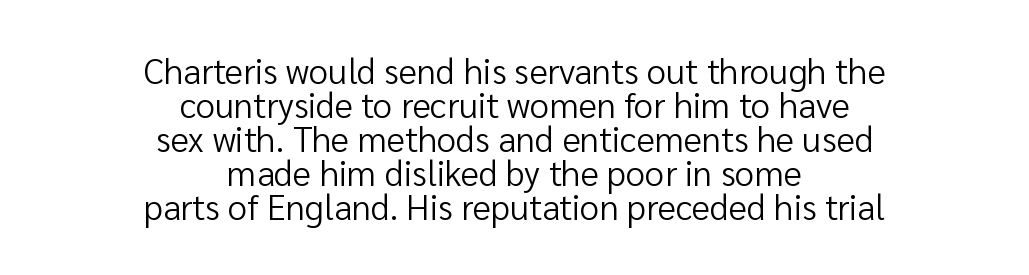
The face used here is proportionally spaced, like ordinary book or web type. The passage is arranged like a title page — every line centered. Vertical stems look standard width or narrower in stroke. I'd call this a sans setting — the letters go barefoot. This rendering leaves character spacing at its baseline value. It's the straight-up-and-down kind of type.
